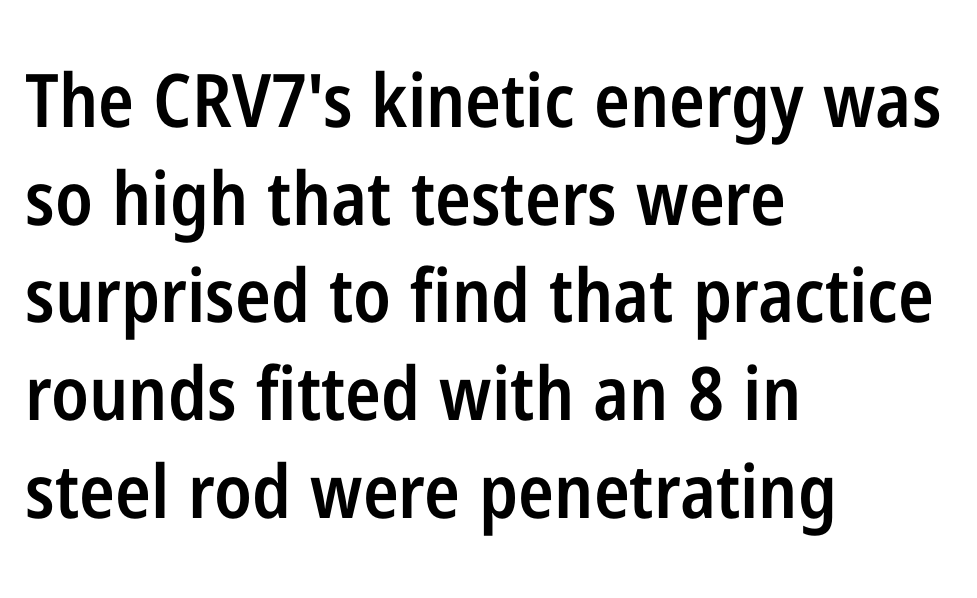
The image shows 74 px semibold, condensed sans-serif type, upright; set left-aligned, normal line spacing (1.32x), normal letter spacing, not underlined; low stroke contrast and a medium x-height.
